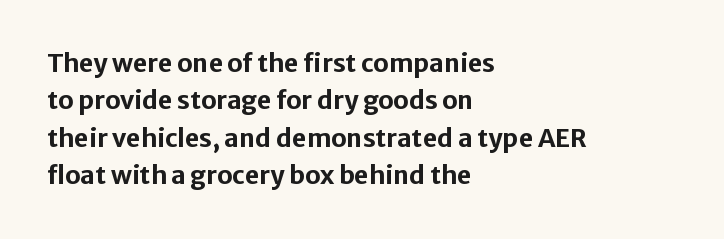
The image shows 25 px bold type, upright; set left-aligned, normal line spacing (1.5x), normal letter spacing, not underlined.
